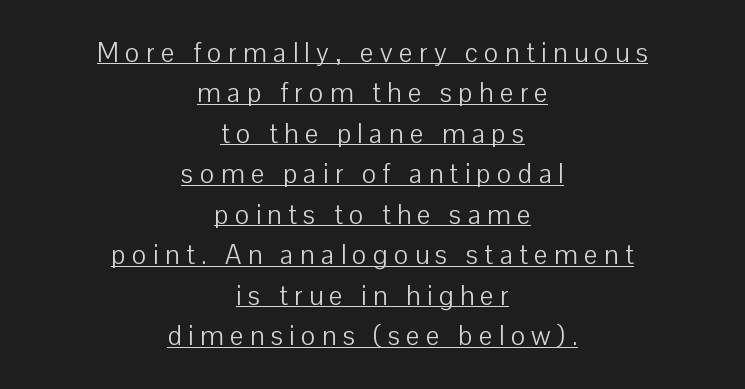
{"italic": "no", "bold": "no", "underline": "yes", "align": "center", "line_spacing": "normal", "line_spacing_ratio": 1.5, "letter_spacing": "wide", "letter_spacing_em": 0.24, "glyph_px": 27}
